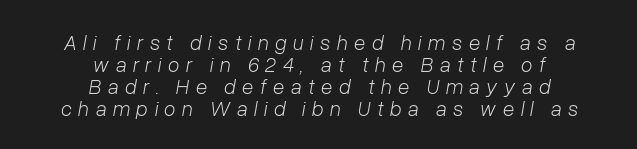
This block would grow much taller if given ordinary leading; it's compressed now. Short and long lines alike share a common midpoint. Characters are canted at an angle relative to the baseline's perpendicular. A clean baseline with only descenders dipping below it.
